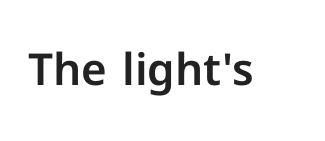
This rendering employs a face without finishing strokes, i.e., a sans-serif. The passage shown is typed in a proportional face where columns would drift. The gaps between neighbouring characters are ordinary and unremarkable. Do the letters lean? They stand straight. This rendering features lettering with no underline.
